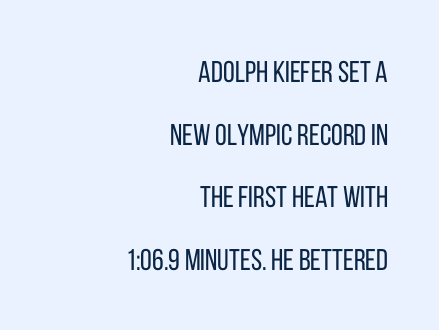
Nothing unusual about the tracking: characters are spaced as the font intends. Looks like regular typesetting: each glyph gets only the width it needs. Vertical strokes here are truly vertical. Vertical stems look standard width or narrower in stroke. The letters carry no serifs — their stems end cleanly without finishing strokes. These lines stack with their right ends in a neat column.
